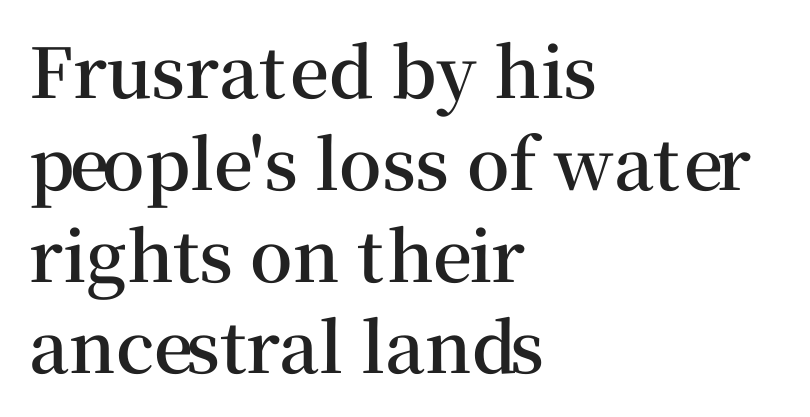
{"serif": "yes", "italic": "no", "bold": "semi", "weight": "semibold", "width": "normal", "stroke_contrast": "medium", "x_height": "medium", "monospaced": "no", "underline": "no", "align": "left", "line_spacing": "normal", "line_spacing_ratio": 1.33, "letter_spacing": "normal", "letter_spacing_em": 0.0, "glyph_px": 69}
